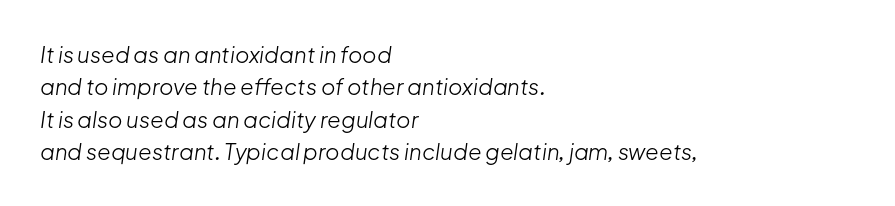
{"italic": "yes", "lean": "right", "slant_degrees": 8, "bold": "no", "underline": "no", "align": "left", "line_spacing": "normal", "line_spacing_ratio": 1.47, "letter_spacing": "normal", "letter_spacing_em": 0.0, "glyph_px": 22}
